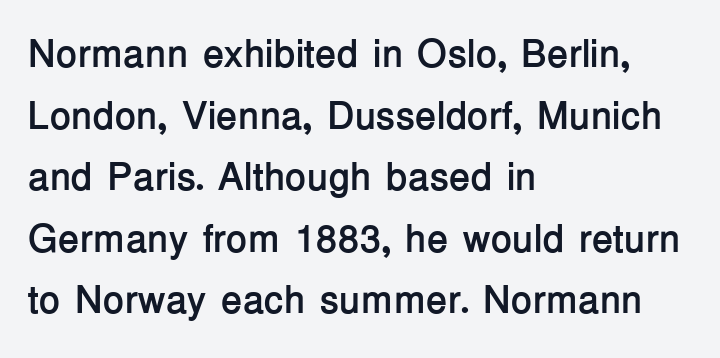
{"serif": "no", "italic": "no", "bold": "yes", "weight": "semibold", "width": "normal", "stroke_contrast": "low", "x_height": "medium", "monospaced": "no", "underline": "no", "align": "left", "line_spacing": "normal", "line_spacing_ratio": 1.58, "letter_spacing": "normal", "letter_spacing_em": 0.0, "glyph_px": 39}
